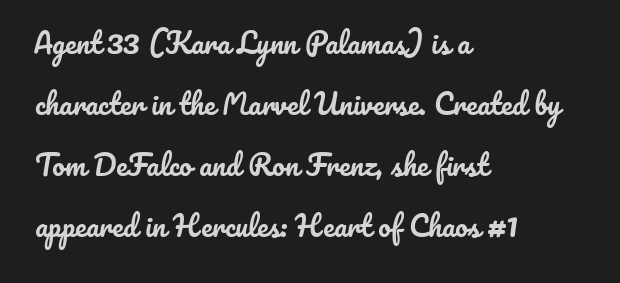
Q: Is the text italic (slanted)? A: Yes.
Q: Is the text underlined? A: No.
Q: How is the paragraph aligned? A: Left-aligned.
Q: Is the spacing between letters normal or unusually wide? A: Normal.
Q: Is the spacing between lines tight, normal or loose? A: Loose.
Q: Width (condensed, normal, or wide)? A: Normal.
Q: Stroke contrast? A: Low.
Q: x-height? A: Small.
Q: Monospaced? A: No.
